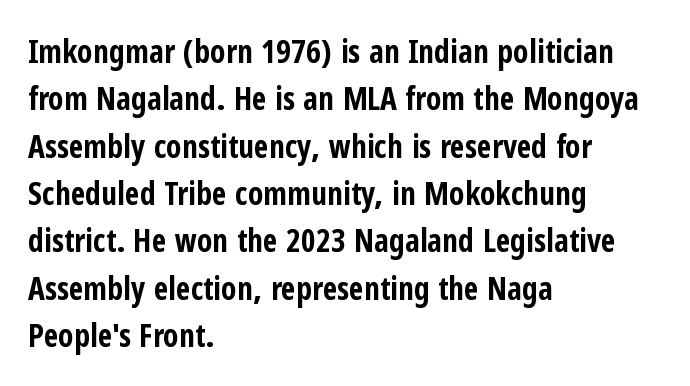
Nope, no serifs anywhere on these letters. This is roman type, the default non-slanted kind. Does the leading feel generous? No, just average. Heft: maximum for text — a bold. Observe the ordinary spacing: letters are neighbours, not strangers.
